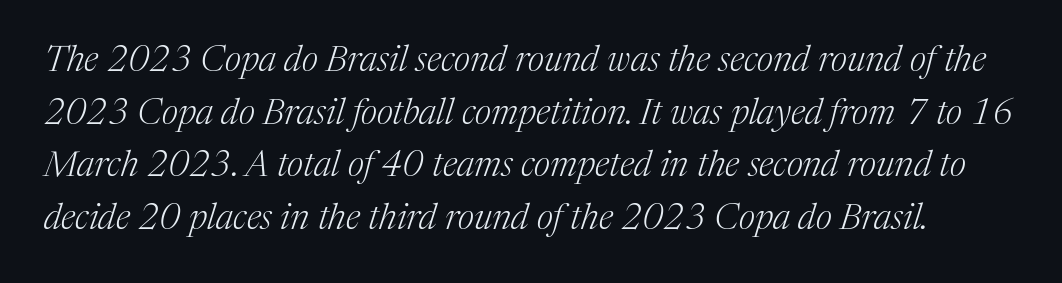
{"serif": "yes", "italic": "yes", "lean": "right", "slant_degrees": 17, "bold": "no", "weight": "light", "width": "normal", "stroke_contrast": "medium", "x_height": "medium", "monospaced": "no", "underline": "no", "line_spacing": "normal", "line_spacing_ratio": 1.46, "letter_spacing": "normal", "letter_spacing_em": 0.0, "glyph_px": 36}
